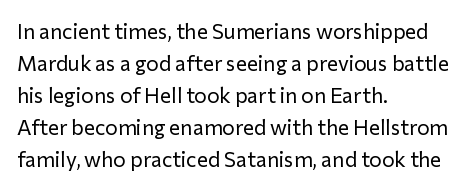
Vertical strokes here are truly vertical. The paragraph has a hard left edge and a soft right edge. The rendering uses a moderate line-height, typical for paragraphs. The cut favours lightness, reaching ordinary text weight at its darkest.
